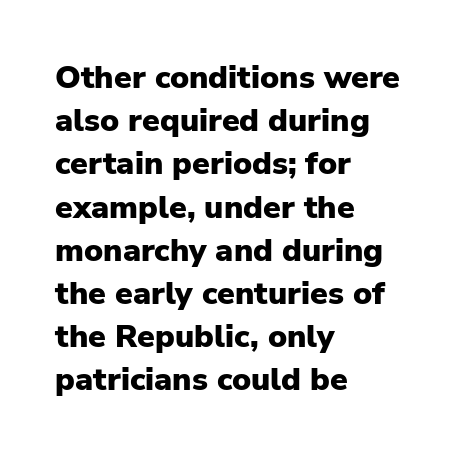
{"serif": "no", "italic": "no", "bold": "yes", "weight": "heavy", "width": "normal", "stroke_contrast": "low", "x_height": "medium", "monospaced": "no", "underline": "no", "align": "left", "line_spacing": "normal", "line_spacing_ratio": 1.35, "letter_spacing": "normal", "letter_spacing_em": 0.0, "glyph_px": 32}
